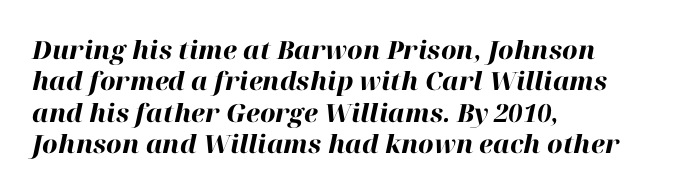
The image shows 25 px bold type, italic (leaning right); set left-aligned, normal line spacing (1.26x), normal letter spacing, not underlined.
